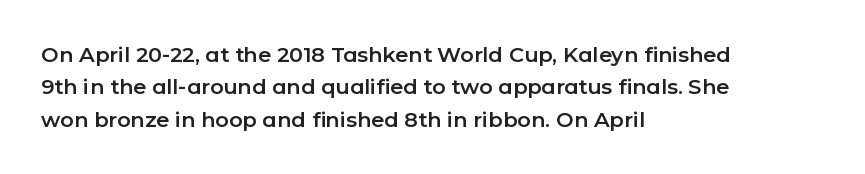
{"italic": "no", "underline": "no", "align": "left", "line_spacing": "normal", "line_spacing_ratio": 1.54, "letter_spacing": "normal", "letter_spacing_em": 0.0, "glyph_px": 21}
